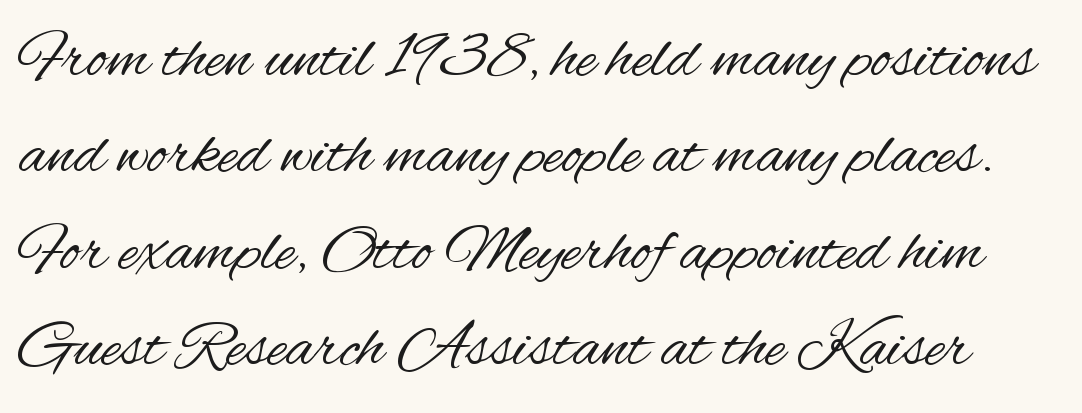
{"serif": "no", "bold": "no", "weight": "regular", "width": "condensed", "stroke_contrast": "medium", "x_height": "small", "monospaced": "no", "underline": "no", "line_spacing": "normal", "line_spacing_ratio": 1.44, "letter_spacing": "normal", "letter_spacing_em": 0.0, "glyph_px": 67}
